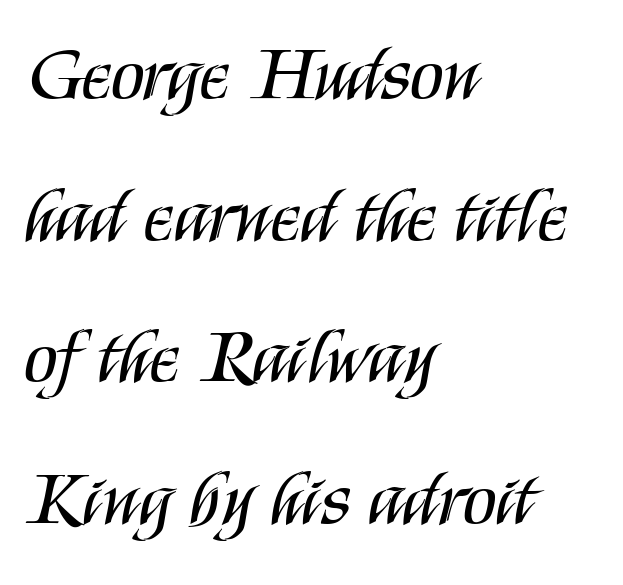
Looks like regular typesetting: each glyph gets only the width it needs. What stands out about the letter spacing? Nothing — it is the standard amount. Stroke thickness stays within the range of a standard reading face or lighter. Plain, unruled lines of type.
